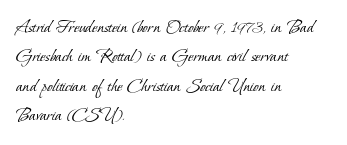
Is this a heavy cut? Hardly; it is regular or lighter. Notice how descenders clear the ascenders below comfortably — that's standard leading. Between one letter and the next there's only the usual sliver of space. The zone under the glyphs is completely vacant.
